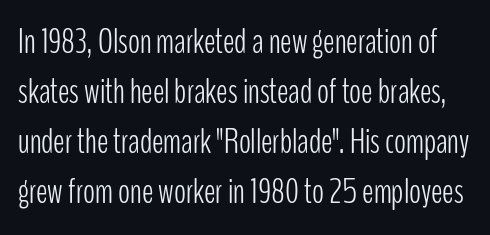
These lines are composed in type without serifs. The words here are not underlined. The passage shown is typed in a proportional face where columns would drift. The rows are spaced the way most documents space them. In terms of letterspacing, this is plain default setting.
